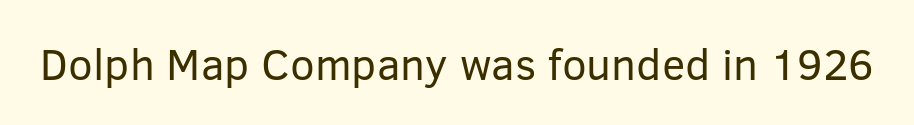
Q: Is the text bold? A: No.
Q: Is the text italic (slanted)? A: No, it is upright.
Q: Is the typeface a serif or a sans-serif typeface? A: Sans-serif.
Q: Is the text underlined? A: No.
Q: Is the spacing between letters normal or unusually wide? A: Normal.
Q: Width (condensed, normal, or wide)? A: Normal.
Q: Stroke contrast? A: Low.
Q: x-height? A: Medium.
Q: Monospaced? A: No.
